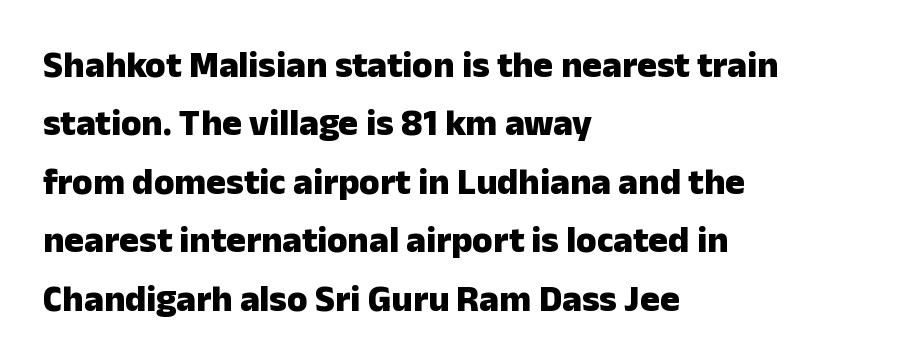
Regarding serifs, this sample does without them. The lettering holds an erect, upright posture throughout. The gap between lines stays unmarked. Horizontal bands of white between lines are of average thickness.
